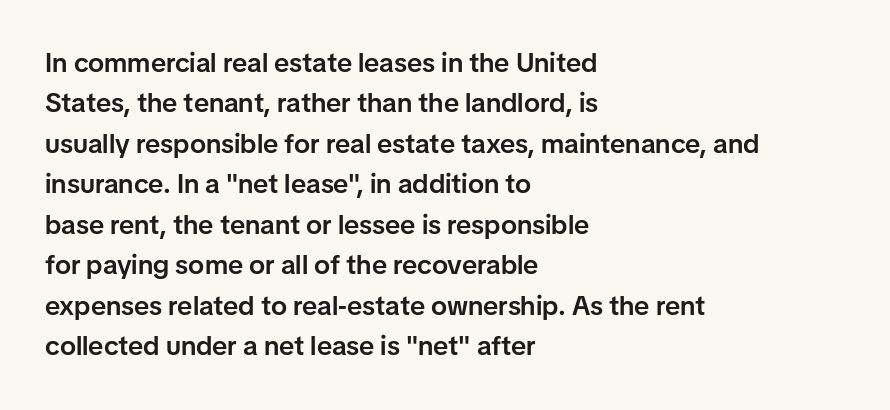
{"italic": "no", "bold": "semi", "underline": "no", "align": "left", "line_spacing": "normal", "line_spacing_ratio": 1.5, "letter_spacing": "normal", "letter_spacing_em": 0.0, "glyph_px": 27}
